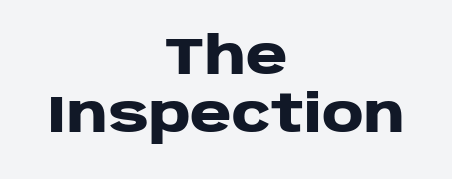
The face used here has the dense, thick strokes of a bold. You could barely slide anything between these rows. A typesetter would call this zero additional tracking. Posture: upright roman.
